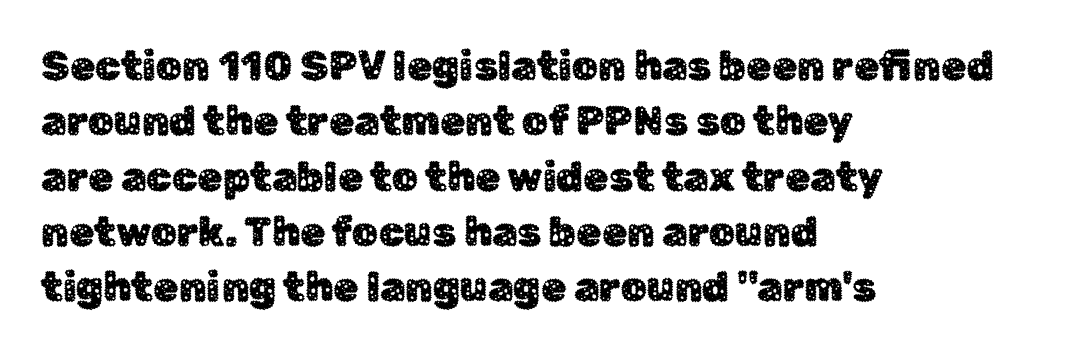
The image shows 41 px sans-serif type, upright; set left-aligned, normal line spacing (1.35x), normal letter spacing, not underlined; low stroke contrast and a medium x-height.
